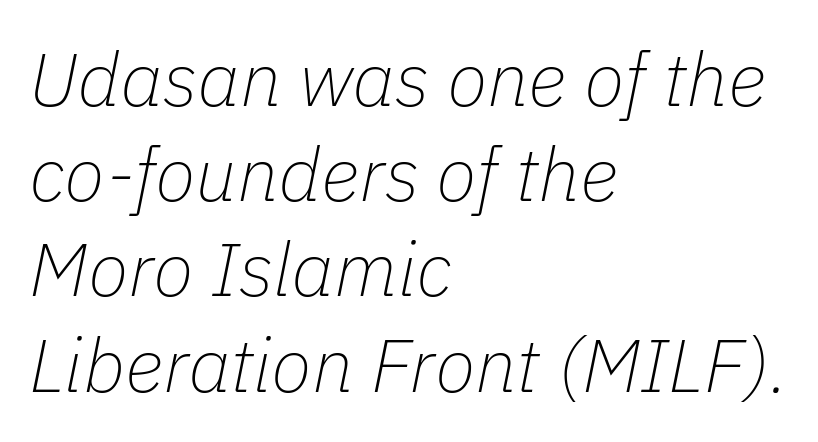
Q: Is the text bold? A: No.
Q: Is the text italic (slanted)? A: Yes, it leans right by about 11 degrees.
Q: Is the text underlined? A: No.
Q: How is the paragraph aligned? A: Left-aligned.
Q: Is the spacing between letters normal or unusually wide? A: Normal.
Q: Is the spacing between lines tight, normal or loose? A: Normal.
Q: Width (condensed, normal, or wide)? A: Normal.
Q: Stroke contrast? A: Low.
Q: x-height? A: Medium.
Q: Monospaced? A: No.
